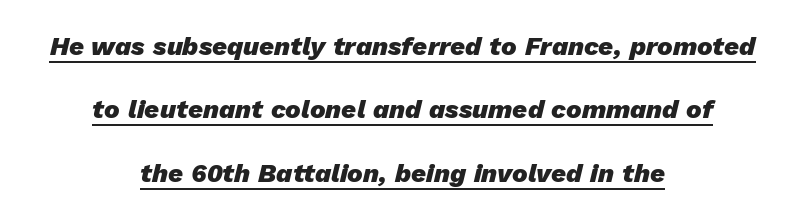
The tracking reads as untouched default to a designer's eye. These lines were composed using italics. Students, this is bold: see how much ink each stroke carries. Reading down the block, each line starts at a different indent, mirrored at its end.
